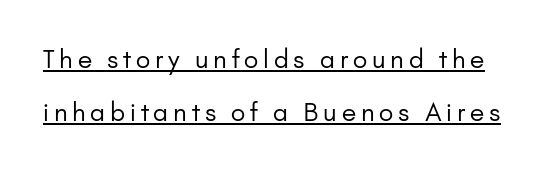
Unlike italic type, these characters show no tilt at all. Like a heading marked for emphasis, these lines bear an underscore. The letterforms sit at book weight or below. How would I describe the line gaps? Wide and relaxed.
